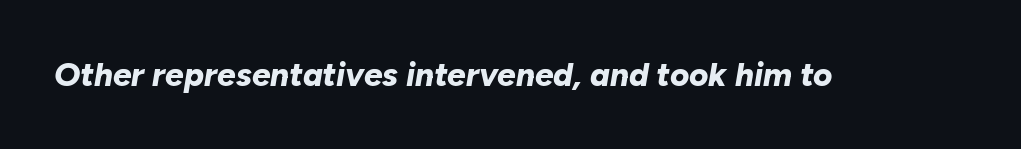
Emphasis-style slanted type is in use. Just letters on the line, the space beneath them empty. Spacing verdict: proportional, widths tailored to each character. Spacing between characters is what you'd get straight out of the box.
